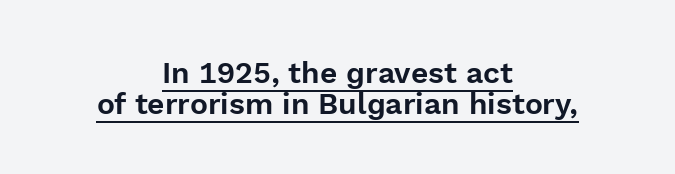
{"serif": "no", "italic": "no", "width": "normal", "x_height": "medium", "monospaced": "no", "underline": "yes", "align": "center", "line_spacing": "tight", "line_spacing_ratio": 1.03, "letter_spacing": "normal", "letter_spacing_em": 0.0, "glyph_px": 30}
